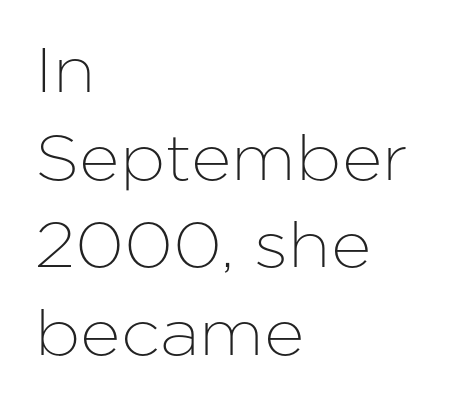
{"serif": "no", "italic": "no", "width": "normal", "stroke_contrast": "low", "x_height": "medium", "monospaced": "no", "underline": "no", "align": "left", "line_spacing": "normal", "line_spacing_ratio": 1.39, "letter_spacing": "normal", "letter_spacing_em": 0.0, "glyph_px": 63}
